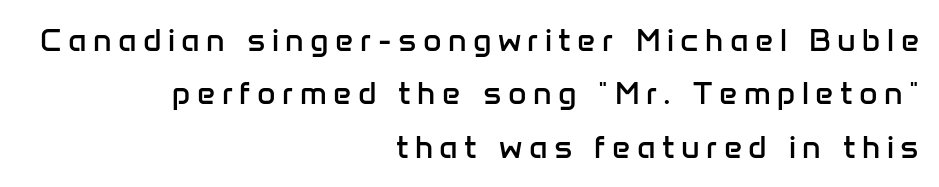
This rendering uses right alignment, leaving the left contour irregular. Do the letters lean? They stand straight. Is the letter spacing exaggerated? Yes — the characters are pushed far apart. A bare baseline throughout the passage. Summary of vertical rhythm: regular, with standard interline spacing. Here the designer chose a conventional face with non-uniform glyph widths.
